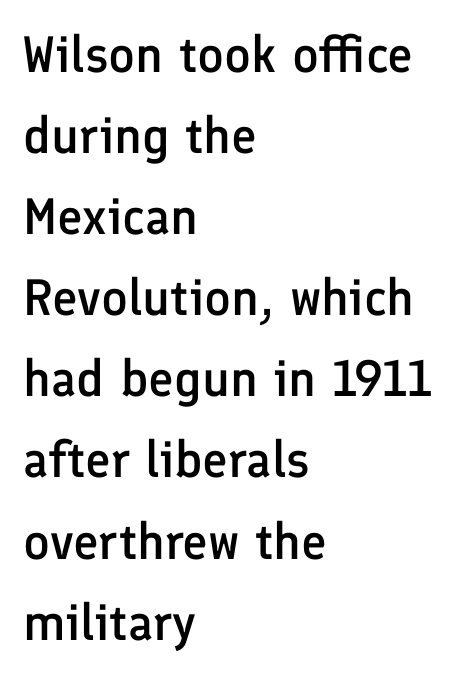
A typesetter would call this proportional, since set widths differ per character. Compared with typical body copy, the letter spacing here is the same. If you drew a line through each stem, it would be perfectly vertical. Underline: absent.
